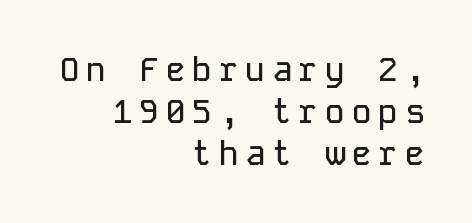
{"serif": "no", "italic": "no", "width": "normal", "stroke_contrast": "low", "x_height": "medium", "monospaced": "yes", "underline": "no", "align": "right", "line_spacing_ratio": 1.23, "glyph_px": 34}
